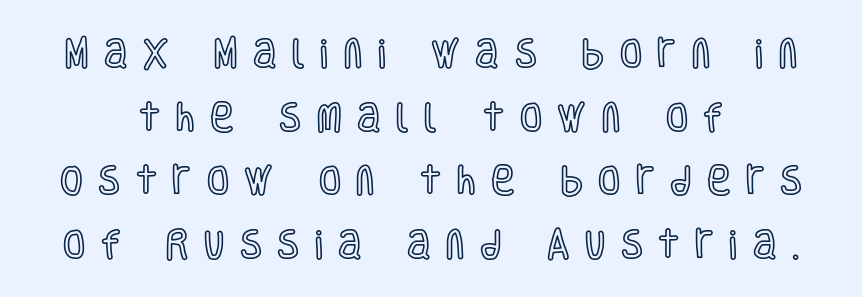
{"italic": "no", "width": "condensed", "x_height": "large", "monospaced": "no", "underline": "no", "align": "center", "line_spacing": "loose", "line_spacing_ratio": 1.99, "letter_spacing": "wide", "letter_spacing_em": 0.49, "glyph_px": 32}
